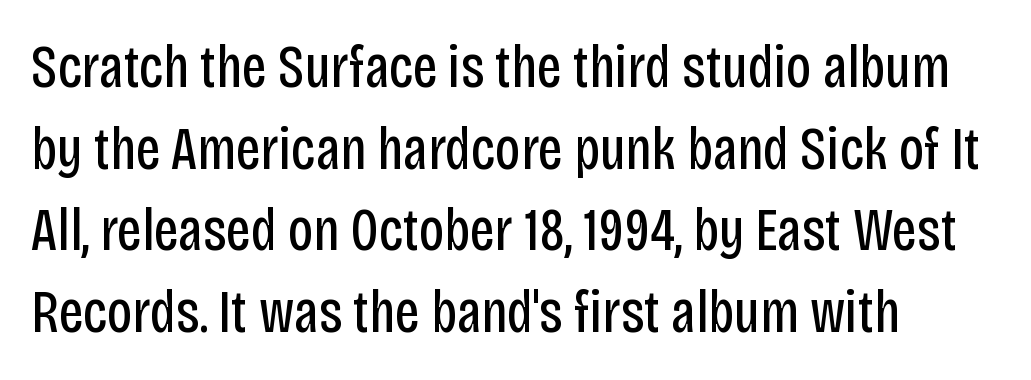
{"serif": "no", "italic": "no", "bold": "no", "weight": "regular", "width": "condensed", "stroke_contrast": "low", "x_height": "large", "monospaced": "no", "underline": "no", "align": "left", "line_spacing": "normal", "line_spacing_ratio": 1.36, "letter_spacing": "normal", "letter_spacing_em": 0.0, "glyph_px": 60}
